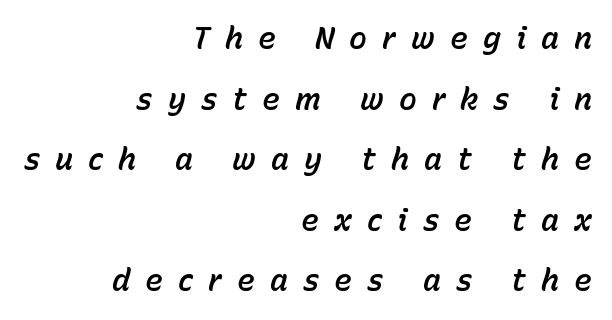
The image shows 30 px text type, italic (leaning right); set right-aligned, loose line spacing (2.02x), unusually wide letter spacing (+0.5 em), not underlined; low stroke contrast and a medium x-height.
